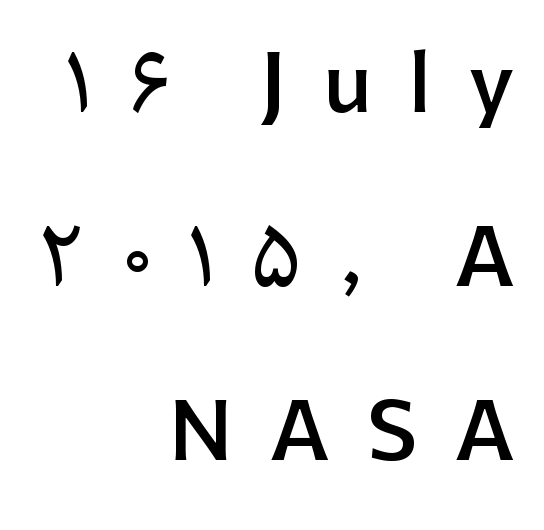
Summary of vertical rhythm: relaxed, with wide interline spacing. Lines of text with bare space underneath. These lines carry some extra weight — a demibold, not a full bold. Style check: upright. Does the type have serifs? No, each stem ends abruptly.
